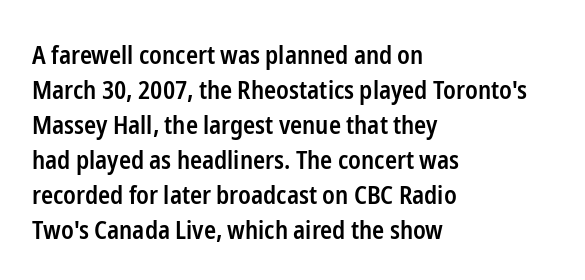
Notice how the passage keeps a crisp vertical edge on the left only. Ordinary non-slanted type is in use. Strokes here are thickened, but only to semibold level. Vertical spacing — default. The glyphs are unaccompanied by any horizontal stroke below them.
